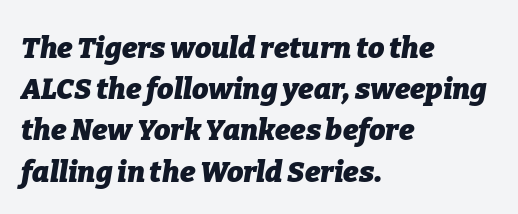
The image shows 29 px heavy type, italic (leaning right); set left-aligned, normal line spacing (1.42x), normal letter spacing, not underlined; low stroke contrast and a medium x-height.
